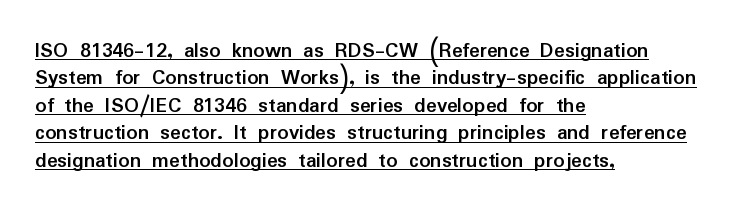
The image shows 22 px bold type, upright; set left-aligned, normal line spacing (1.25x), normal letter spacing, underlined.
